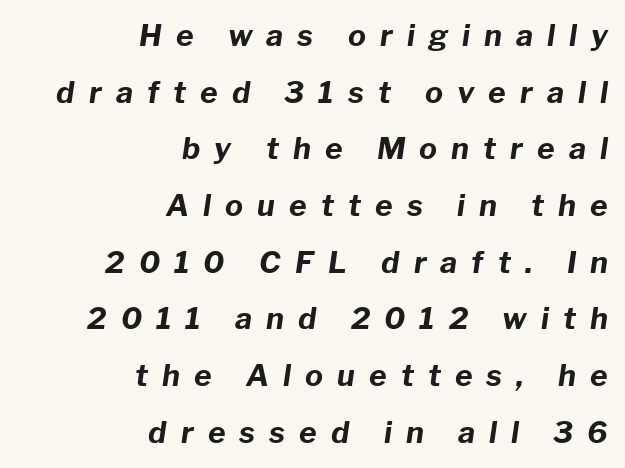
Q: Is the text bold? A: Yes.
Q: Is the text italic (slanted)? A: Yes, it leans right by about 8 degrees.
Q: Is the text underlined? A: No.
Q: How is the paragraph aligned? A: Right-aligned.
Q: Is the spacing between letters normal or unusually wide? A: Unusually wide.
Q: Width (condensed, normal, or wide)? A: Normal.
Q: Stroke contrast? A: Low.
Q: x-height? A: Medium.
Q: Monospaced? A: No.
